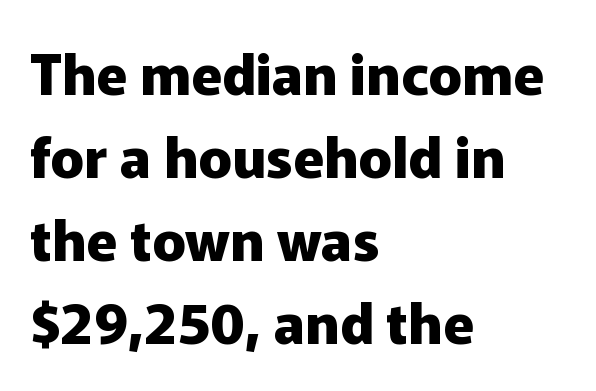
The characters display no serif detailing; their extremities are plain. Leading matches the norm, producing a regular column. The foot of each line stays bare and open. The letters advance in unequal steps, a hallmark of proportional type.
